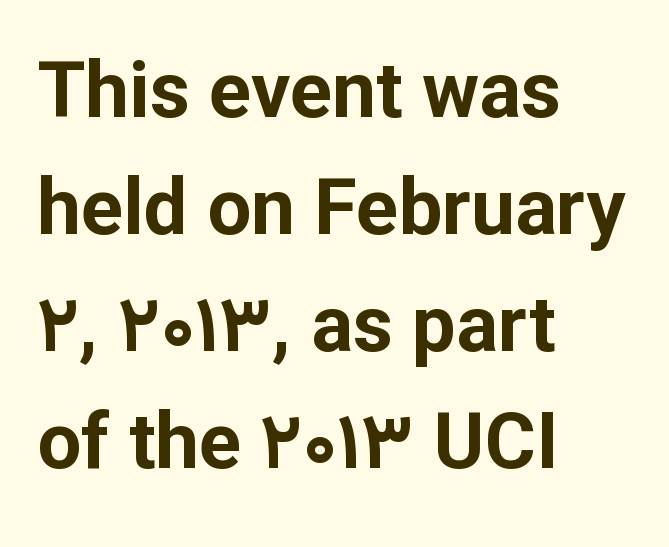
{"serif": "no", "italic": "no", "bold": "yes", "weight": "bold", "width": "normal", "stroke_contrast": "low", "x_height": "medium", "monospaced": "no", "underline": "no", "align": "left", "line_spacing": "normal", "line_spacing_ratio": 1.5, "letter_spacing": "normal", "letter_spacing_em": 0.0, "glyph_px": 78}
